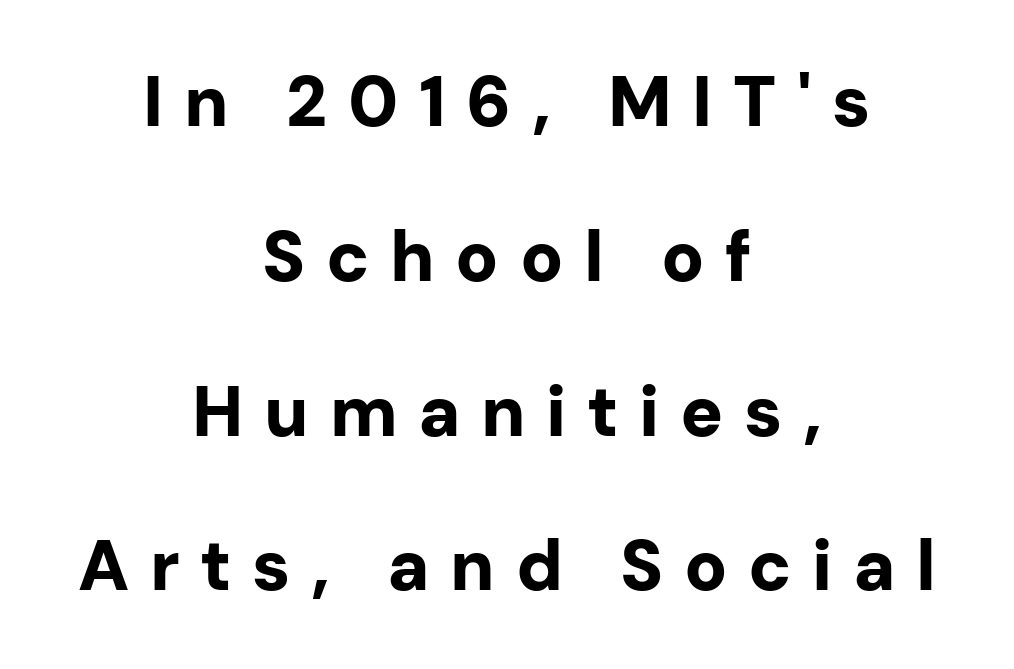
{"serif": "no", "italic": "no", "bold": "yes", "weight": "bold", "width": "normal", "stroke_contrast": "low", "x_height": "medium", "monospaced": "no", "underline": "no", "align": "center", "line_spacing": "loose", "line_spacing_ratio": 2.18, "letter_spacing": "wide", "letter_spacing_em": 0.29, "glyph_px": 71}
